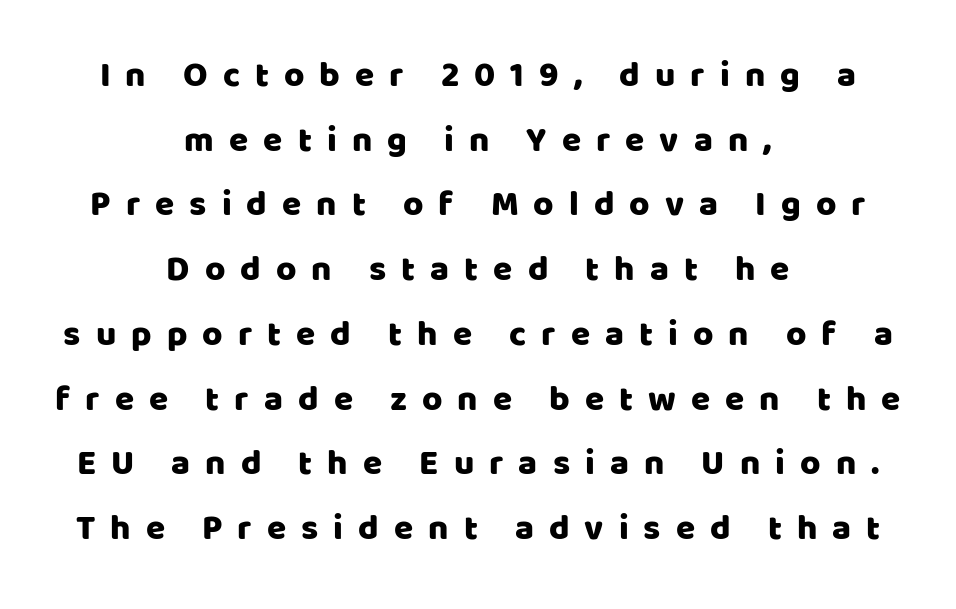
Type style note: lacks serifs. Quick note: not italic, upright. Unmarked baselines from the first word to the last. The rendering uses natural spacing where letterforms have individual widths. The rag falls on both sides of this text block equally.
